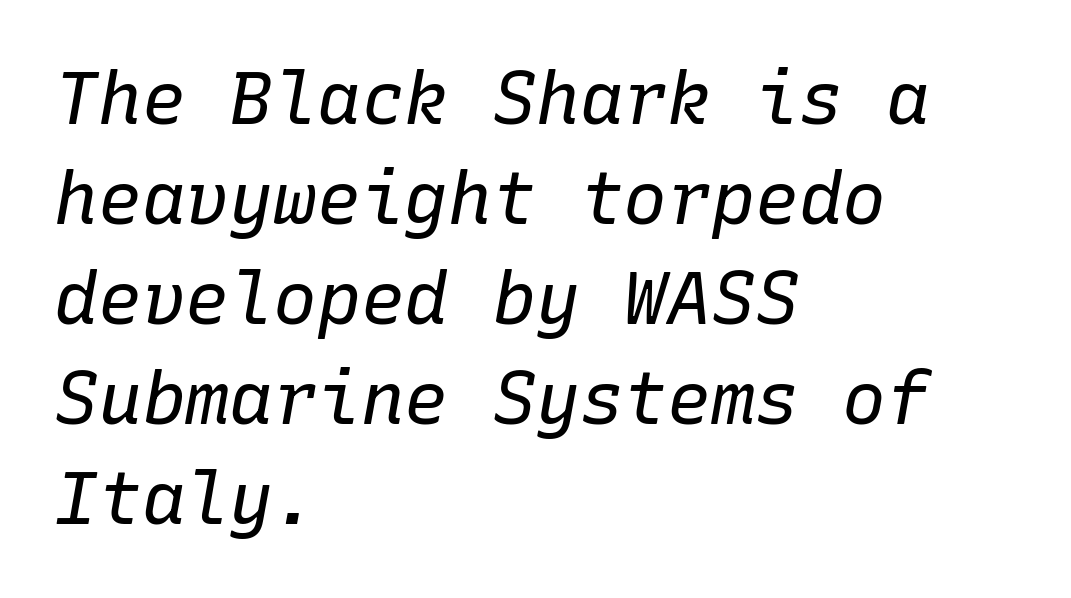
The image shows 73 px regular-weight type, italic (leaning right), monospaced; set left-aligned, normal line spacing (1.37x), normal letter spacing, not underlined; low stroke contrast and a medium x-height.
